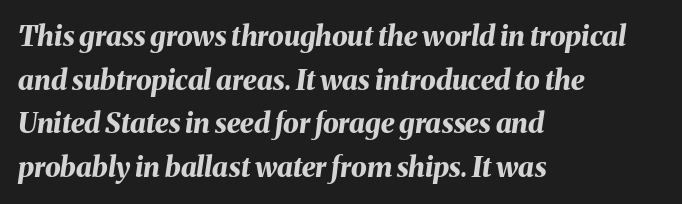
Q: Is the text bold? A: Yes.
Q: Is the text italic (slanted)? A: Yes, it leans right by about 8 degrees.
Q: Is the text underlined? A: No.
Q: How is the paragraph aligned? A: Left-aligned.
Q: Is the spacing between letters normal or unusually wide? A: Normal.
Q: Is the spacing between lines tight, normal or loose? A: Normal.
Q: Width (condensed, normal, or wide)? A: Normal.
Q: Stroke contrast? A: Medium.
Q: x-height? A: Medium.
Q: Monospaced? A: No.
